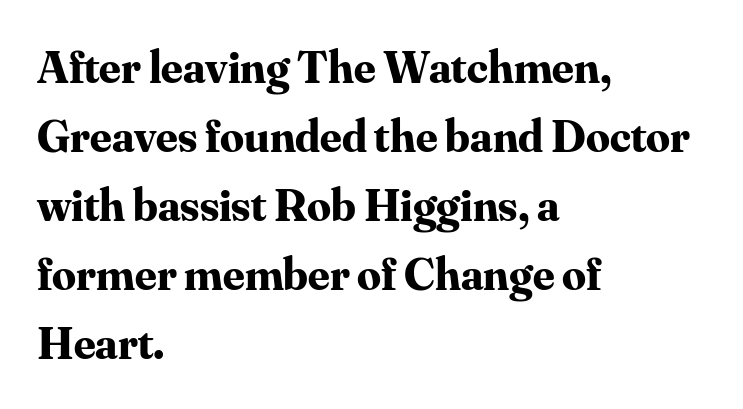
{"serif": "yes", "italic": "no", "bold": "yes", "weight": "bold", "width": "normal", "stroke_contrast": "medium", "x_height": "small", "monospaced": "no", "underline": "no", "align": "left", "line_spacing": "normal", "line_spacing_ratio": 1.47, "letter_spacing": "normal", "letter_spacing_em": 0.0, "glyph_px": 47}
